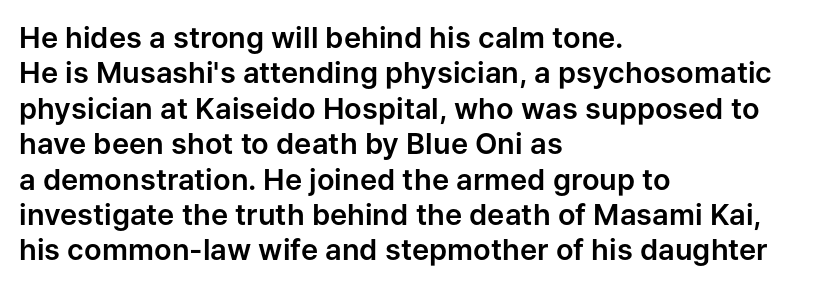
Q: Is the text italic (slanted)? A: No, it is upright.
Q: Is the typeface a serif or a sans-serif typeface? A: Sans-serif.
Q: Is the text underlined? A: No.
Q: How is the paragraph aligned? A: Left-aligned.
Q: Is the spacing between letters normal or unusually wide? A: Normal.
Q: Width (condensed, normal, or wide)? A: Normal.
Q: Stroke contrast? A: Low.
Q: x-height? A: Medium.
Q: Monospaced? A: No.
